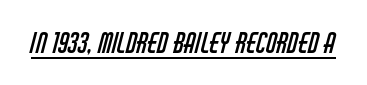
Q: Is the text bold? A: No.
Q: Is the text underlined? A: Yes.
Q: Is the spacing between letters normal or unusually wide? A: Normal.
